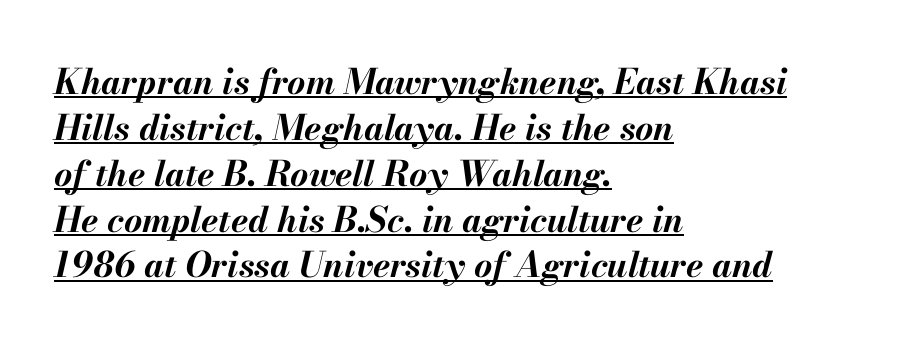
Q: Is the text bold? A: Yes.
Q: Is the text italic (slanted)? A: Yes, it leans right by about 13 degrees.
Q: Is the text underlined? A: Yes.
Q: How is the paragraph aligned? A: Left-aligned.
Q: Is the spacing between letters normal or unusually wide? A: Normal.
Q: Is the spacing between lines tight, normal or loose? A: Normal.
Q: Width (condensed, normal, or wide)? A: Normal.
Q: Stroke contrast? A: Medium.
Q: x-height? A: Small.
Q: Monospaced? A: No.
